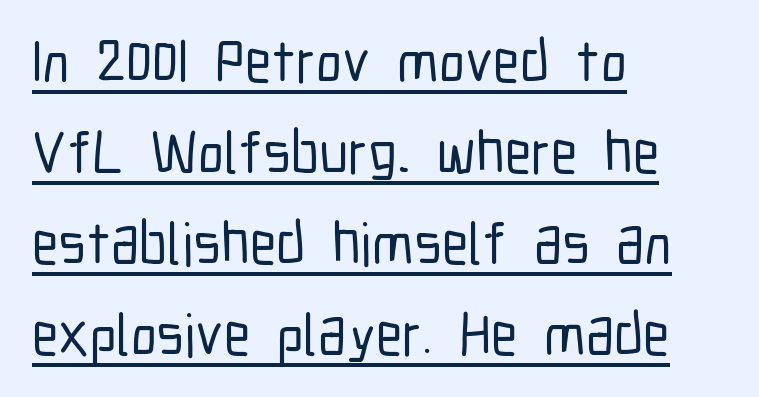
{"serif": "no", "italic": "no", "width": "condensed", "stroke_contrast": "low", "x_height": "medium", "monospaced": "no", "underline": "yes", "align": "left", "line_spacing": "normal", "line_spacing_ratio": 1.54, "letter_spacing": "normal", "letter_spacing_em": 0.0, "glyph_px": 59}
